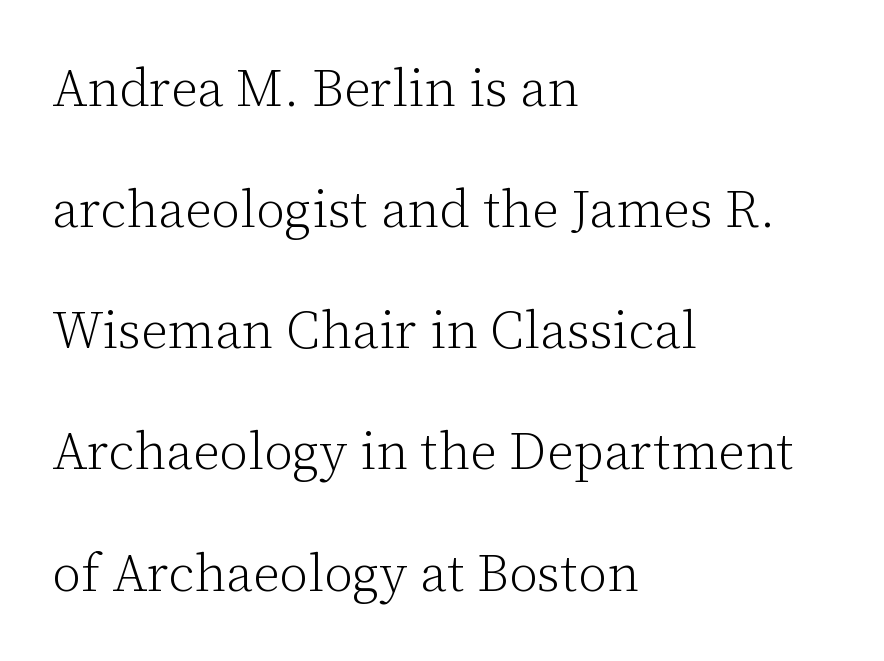
The image shows 52 px light serif type, upright; set left-aligned, loose line spacing (2.33x), normal letter spacing, not underlined; low stroke contrast and a medium x-height.
